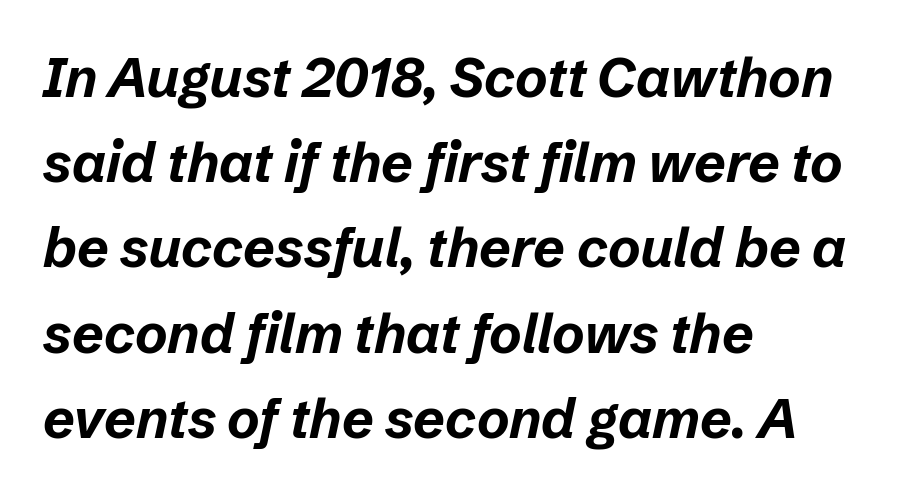
Q: Is the text bold? A: Yes.
Q: Is the text italic (slanted)? A: Yes, it leans right by about 12 degrees.
Q: Is the text underlined? A: No.
Q: How is the paragraph aligned? A: Left-aligned.
Q: Is the spacing between letters normal or unusually wide? A: Normal.
Q: Is the spacing between lines tight, normal or loose? A: Normal.
Q: Width (condensed, normal, or wide)? A: Normal.
Q: Stroke contrast? A: Low.
Q: x-height? A: Medium.
Q: Monospaced? A: No.
